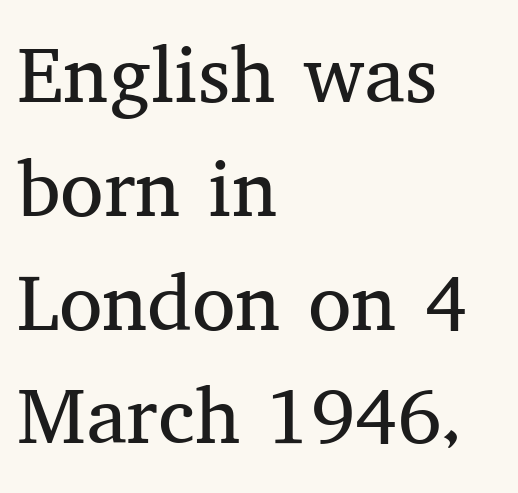
A typesetter would call this leading conventional body-copy spacing. The typeface chosen for these lines features serifs. Lines of text with bare space underneath. All the whitespace from short lines collects on the right.
